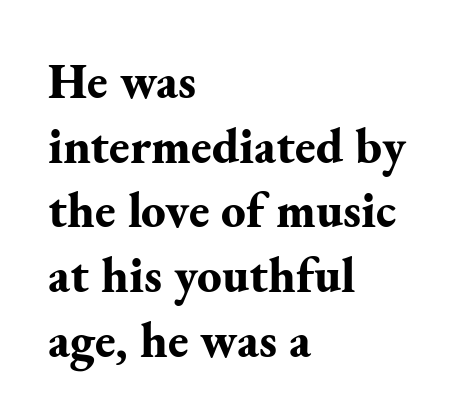
The image shows 49 px bold serif type, upright; set left-aligned, normal line spacing (1.32x), normal letter spacing, not underlined; medium stroke contrast and a small x-height.
